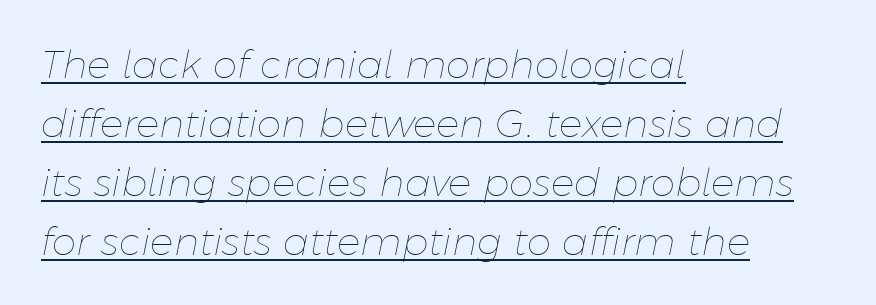
{"italic": "yes", "lean": "right", "slant_degrees": 11, "bold": "no", "weight": "thin", "width": "normal", "stroke_contrast": "low", "x_height": "medium", "monospaced": "no", "underline": "yes", "align": "left", "line_spacing": "normal", "line_spacing_ratio": 1.51, "letter_spacing": "normal", "letter_spacing_em": 0.0, "glyph_px": 39}
